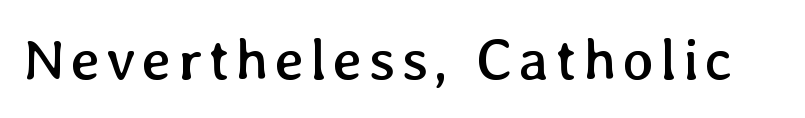
The image shows 59 px regular-weight type, upright; set not underlined; low stroke contrast and a medium x-height.
